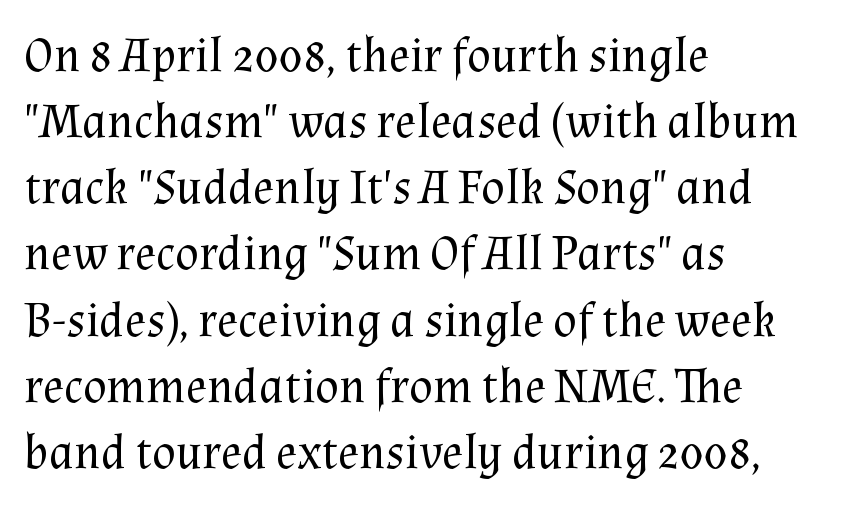
The passage shown is not underscored anywhere. Visually the block forms a straight wall on the left and a jagged coastline on the right. Heaviness? Minimal to ordinary, like unemphasized prose.
